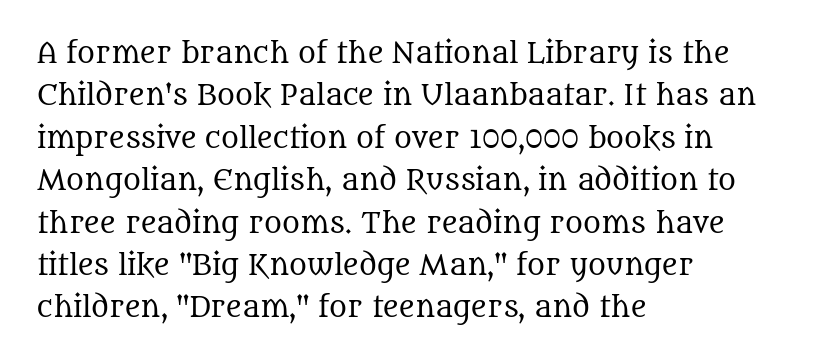
Q: Is the text bold? A: No.
Q: Is the text italic (slanted)? A: No, it is upright.
Q: Is the text underlined? A: No.
Q: How is the paragraph aligned? A: Left-aligned.
Q: Is the spacing between letters normal or unusually wide? A: Normal.
Q: Is the spacing between lines tight, normal or loose? A: Normal.
